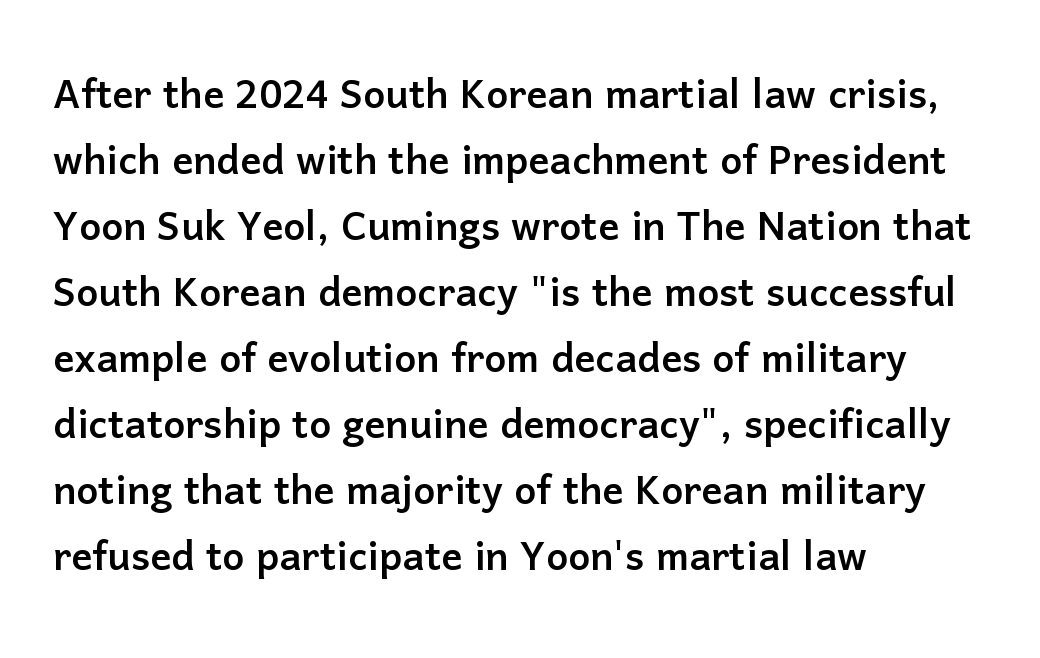
{"serif": "no", "italic": "no", "width": "normal", "stroke_contrast": "low", "x_height": "medium", "monospaced": "no", "underline": "no", "align": "left", "line_spacing": "normal", "line_spacing_ratio": 1.27, "letter_spacing": "normal", "letter_spacing_em": 0.0, "glyph_px": 52}
